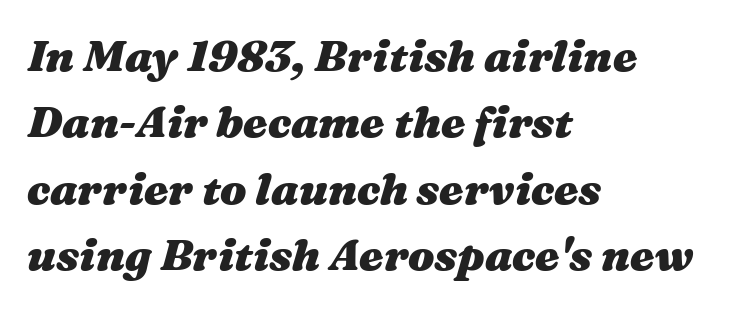
The image shows 44 px heavy, wide type, italic (leaning right); set left-aligned, normal line spacing (1.51x), normal letter spacing, not underlined; medium stroke contrast and a medium x-height.
